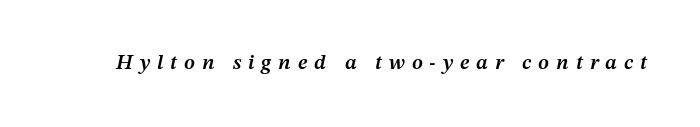
Q: Is the text bold? A: Semi-bold.
Q: Is the text italic (slanted)? A: Yes, it leans right by about 12 degrees.
Q: Is the text underlined? A: No.
Q: Is the spacing between letters normal or unusually wide? A: Unusually wide.
